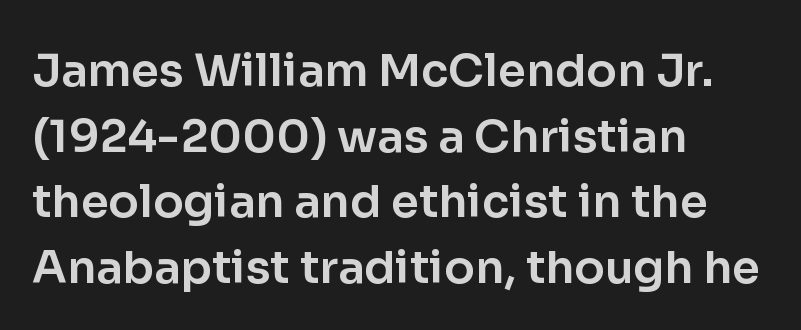
Q: Is the text italic (slanted)? A: No, it is upright.
Q: Is the typeface a serif or a sans-serif typeface? A: Sans-serif.
Q: Is the text underlined? A: No.
Q: How is the paragraph aligned? A: Left-aligned.
Q: Is the spacing between letters normal or unusually wide? A: Normal.
Q: Is the spacing between lines tight, normal or loose? A: Normal.
Q: Width (condensed, normal, or wide)? A: Normal.
Q: Stroke contrast? A: Low.
Q: x-height? A: Medium.
Q: Monospaced? A: No.
